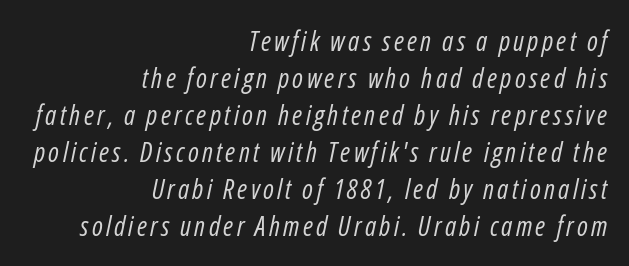
The image shows 27 px text type, italic (leaning right); set right-aligned, normal line spacing (1.37x), not underlined.
